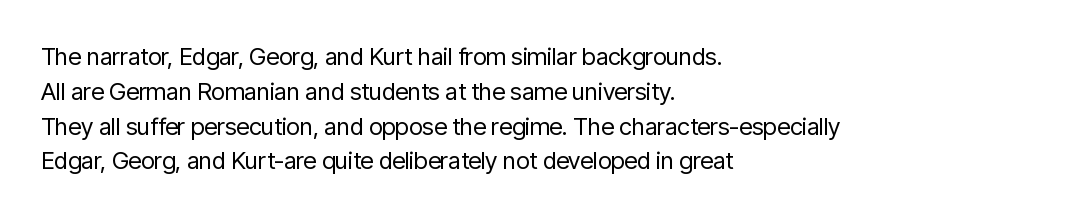
Summary of weight: not heavy and not bold. The passage shown stacks its lines at a standard gap. Upright lettering throughout. Tracking value appears to be zero — textbook default spacing.
